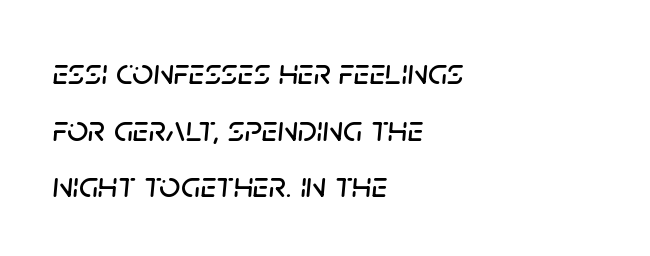
The face used here is rendered with its standard letterfit. Check under the words: just untouched page. Horizontal bands of white between lines are of average thickness. Do the characters align in a grid? No, the font is proportional.
